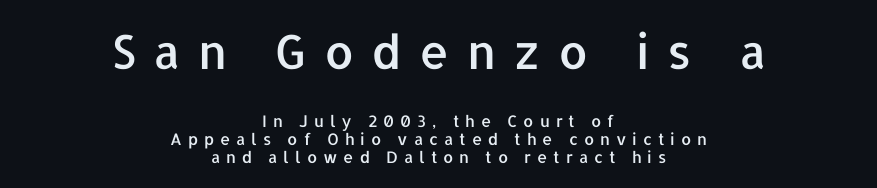
{"serif": "no", "italic": "no", "width": "normal", "stroke_contrast": "low", "x_height": "medium", "monospaced": "no", "underline": "no", "align": "center", "line_spacing": "tight", "line_spacing_ratio": 1.12, "letter_spacing": "wide", "letter_spacing_em": 0.37, "larger_block": "first", "size_ratio": 2.94, "glyph_px": 47}
